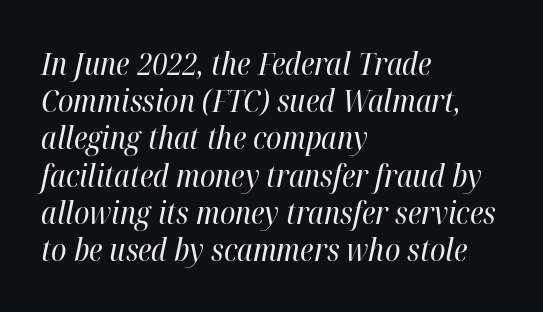
{"italic": "yes", "lean": "right", "slant_degrees": 12, "bold": "no", "weight": "regular", "width": "condensed", "stroke_contrast": "high", "x_height": "medium", "monospaced": "no", "underline": "no", "align": "left", "line_spacing_ratio": 1.2, "letter_spacing": "normal", "letter_spacing_em": 0.0, "glyph_px": 31}
